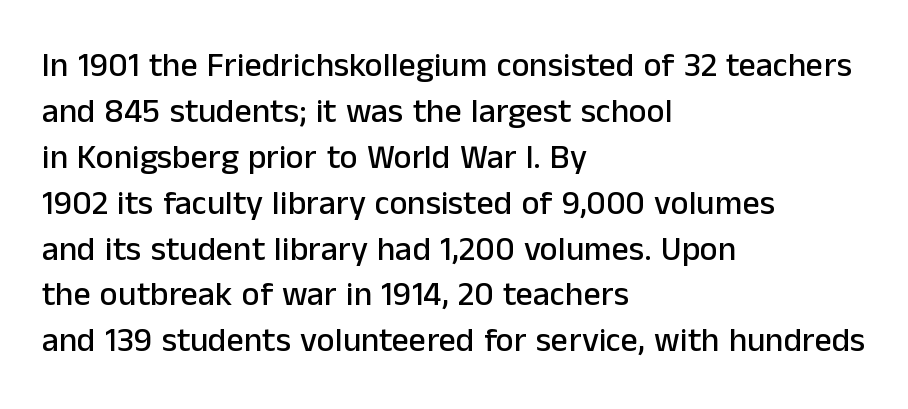
The space between consecutive lines is moderate. What kind of face is this? One without serifs — a sans. Every stem runs plumb, perpendicular to the baseline. Layout note: lines flush left. You could not count columns in this text — the font is proportionally spaced.
